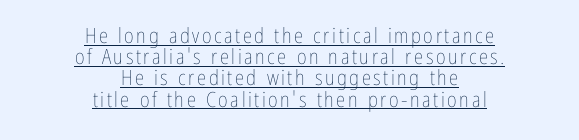
The image shows 21 px text type, upright; set centered, tight line spacing (1.01x), underlined.
